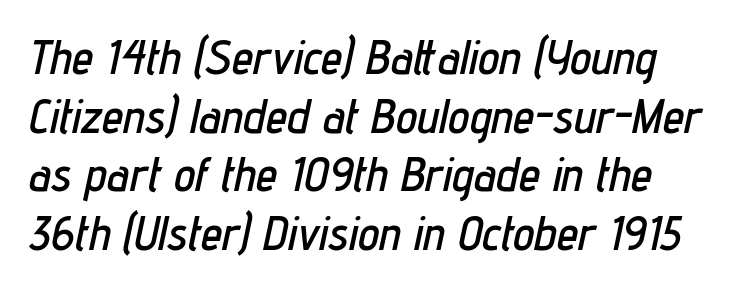
Descenders are the only things crossing below the line. What stands out about the letter spacing? Nothing — it is the standard amount. Yep, that's italic — everything's leaning. Each letter keeps its own natural width here, so spacing adapts to shape.
